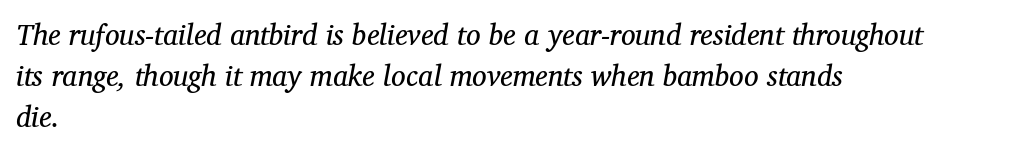
Q: Is the text bold? A: No.
Q: Is the text italic (slanted)? A: Yes, it leans right by about 12 degrees.
Q: Is the typeface a serif or a sans-serif typeface? A: Serif.
Q: Is the text underlined? A: No.
Q: How is the paragraph aligned? A: Left-aligned.
Q: Is the spacing between letters normal or unusually wide? A: Normal.
Q: Is the spacing between lines tight, normal or loose? A: Normal.
Q: Width (condensed, normal, or wide)? A: Normal.
Q: Stroke contrast? A: Medium.
Q: x-height? A: Medium.
Q: Monospaced? A: No.
